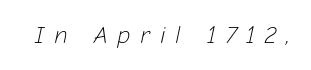
{"italic": "yes", "lean": "right", "slant_degrees": 12, "bold": "no", "underline": "no", "letter_spacing": "wide", "letter_spacing_em": 0.4, "glyph_px": 24}
